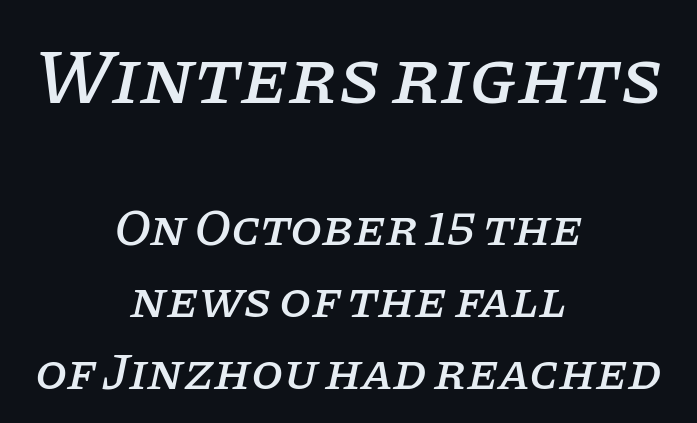
The letters sit at their default tracking, neither squeezed nor spread. Leftover space on each line is divided equally before and after the words. An italicized treatment has been applied to the whole sample. Anything drawn beneath the words? Only blank space.
